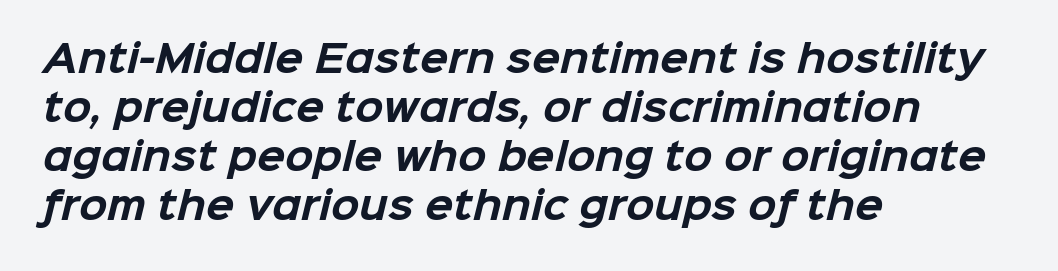
The image shows 37 px bold sans-serif type; set left-aligned, normal line spacing (1.32x), normal letter spacing, not underlined; low stroke contrast and a medium x-height.
